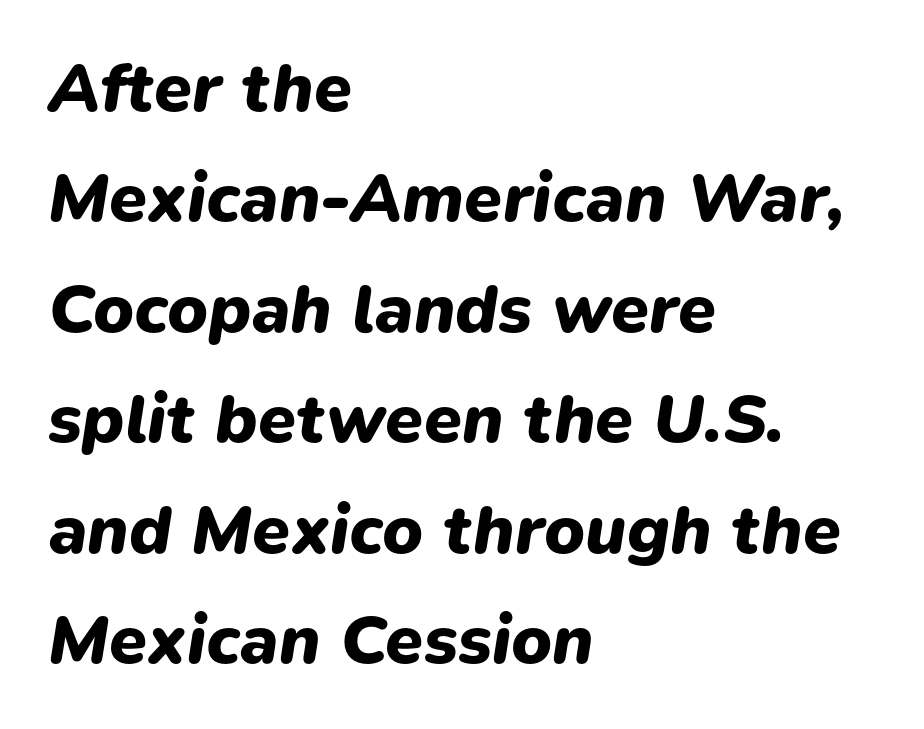
Q: Is the text bold? A: Yes.
Q: Is the text italic (slanted)? A: Yes, it leans right by about 9 degrees.
Q: Is the text underlined? A: No.
Q: How is the paragraph aligned? A: Left-aligned.
Q: Is the spacing between letters normal or unusually wide? A: Normal.
Q: Is the spacing between lines tight, normal or loose? A: Normal.
Q: Width (condensed, normal, or wide)? A: Normal.
Q: Stroke contrast? A: Low.
Q: x-height? A: Medium.
Q: Monospaced? A: No.
